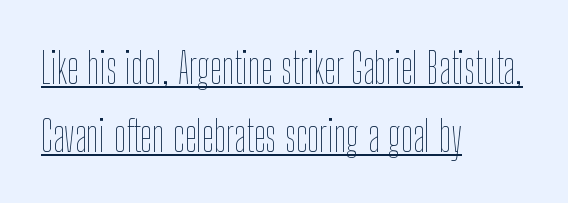
Q: Is the text bold? A: No.
Q: Is the text italic (slanted)? A: No, it is upright.
Q: Is the text underlined? A: Yes.
Q: How is the paragraph aligned? A: Left-aligned.
Q: Is the spacing between letters normal or unusually wide? A: Normal.
Q: Is the spacing between lines tight, normal or loose? A: Normal.
Q: Width (condensed, normal, or wide)? A: Condensed.
Q: Stroke contrast? A: Low.
Q: x-height? A: Medium.
Q: Monospaced? A: No.
